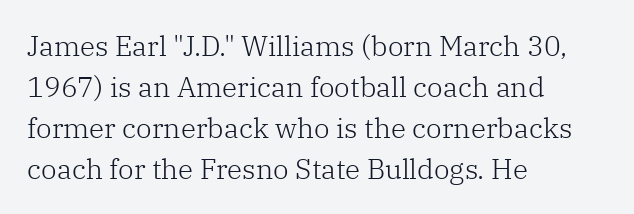
Honestly, the letter spacing is just normal — you wouldn't notice it. Looks like regular typesetting: each glyph gets only the width it needs. Only glyphs here, with clear space below each row. Counters stay open thanks to moderate or lighter strokes. Does the copy run flush right? No — it runs flush left. The letters carry serifs — small finishing strokes at the ends of their stems.
